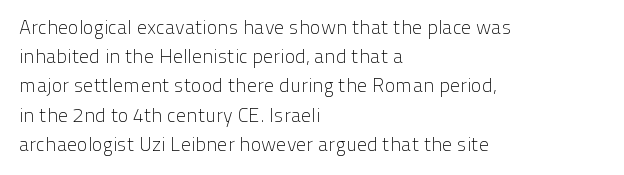
The image shows 20 px text type, upright; set left-aligned, normal line spacing (1.46x), normal letter spacing, not underlined.
